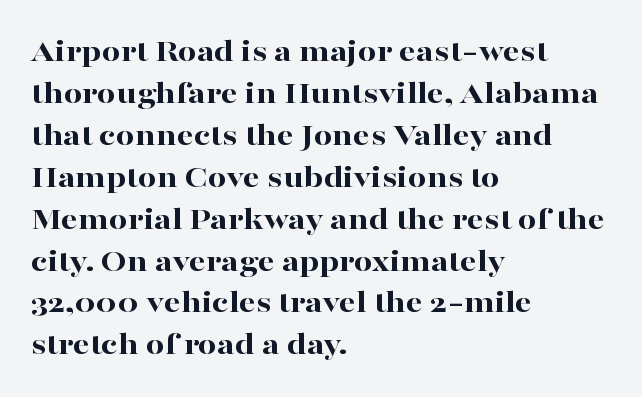
{"serif": "yes", "italic": "no", "bold": "yes", "weight": "bold", "width": "wide", "stroke_contrast": "high", "x_height": "medium", "monospaced": "no", "underline": "no", "align": "left", "line_spacing": "normal", "line_spacing_ratio": 1.27, "letter_spacing": "normal", "letter_spacing_em": 0.0, "glyph_px": 33}
